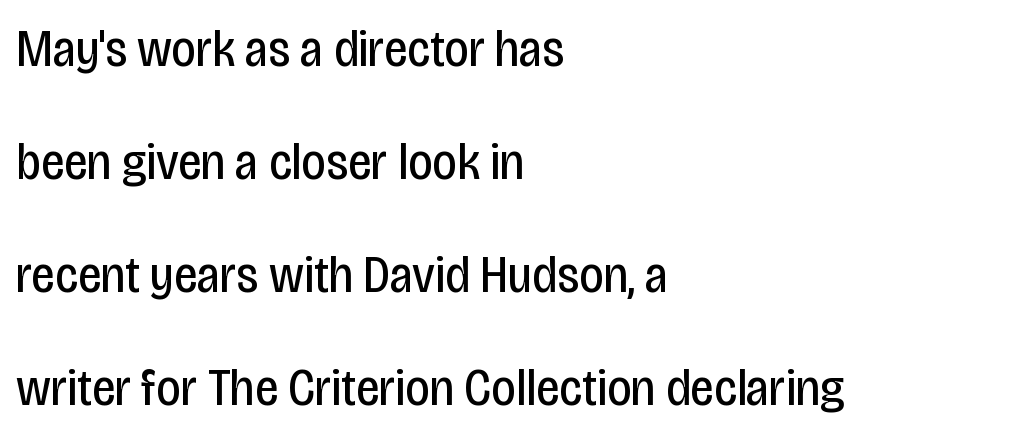
The leading is generous, giving the passage an open texture. Every stem runs plumb, perpendicular to the baseline. Reading down the block, your eye returns to a fixed left position each line. The baseline area is clear. Here the glyphs are tracked normally, forming tight word shapes. Check where the strokes stop: nothing finishes them off — pure sans.
